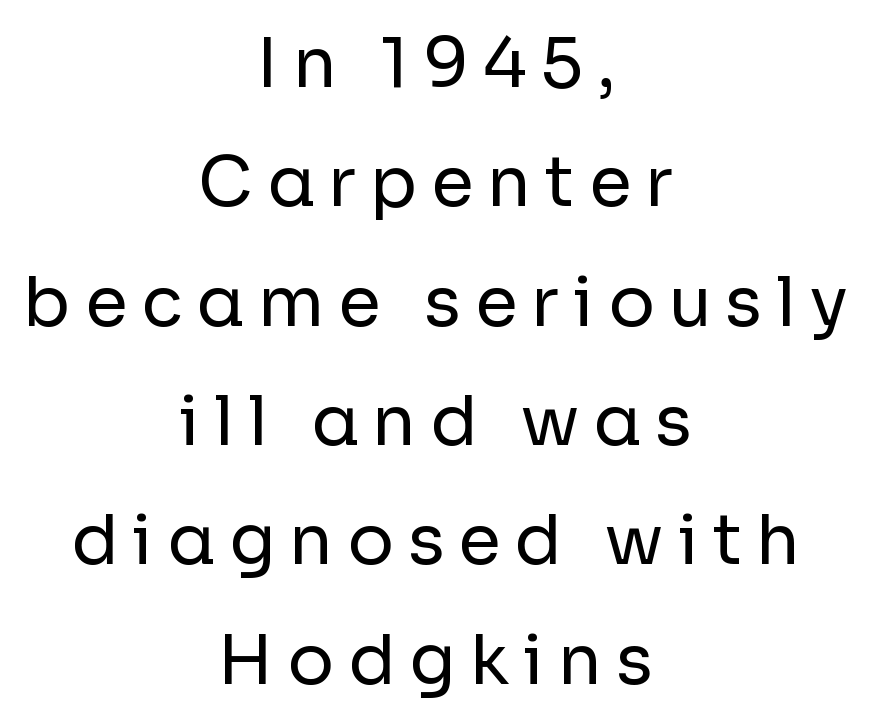
The image shows 69 px regular-weight sans-serif type, upright; set centered, line spacing 1.73x, unusually wide letter spacing (+0.2 em), not underlined; low stroke contrast and a medium x-height.
